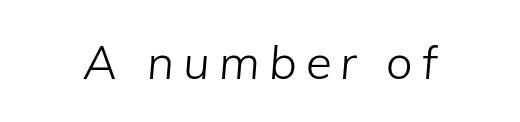
Unmarked baselines from the first word to the last. Note the varied advance widths — an 'i' is clearly narrower than an 'm'. These lines were composed using italics. Compared with a typical body face, this is equally light or lighter still.
